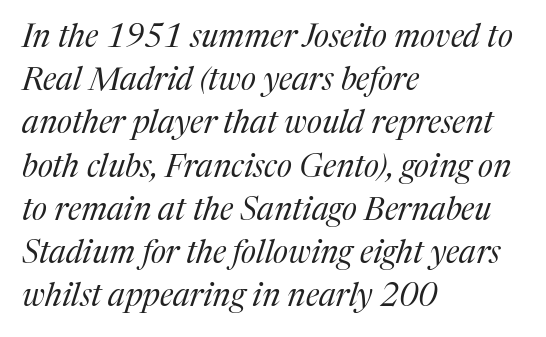
{"serif": "yes", "italic": "yes", "lean": "right", "slant_degrees": 17, "bold": "no", "weight": "regular", "width": "normal", "stroke_contrast": "medium", "x_height": "medium", "monospaced": "no", "underline": "no", "align": "left", "line_spacing": "normal", "line_spacing_ratio": 1.35, "letter_spacing": "normal", "letter_spacing_em": 0.0, "glyph_px": 32}
